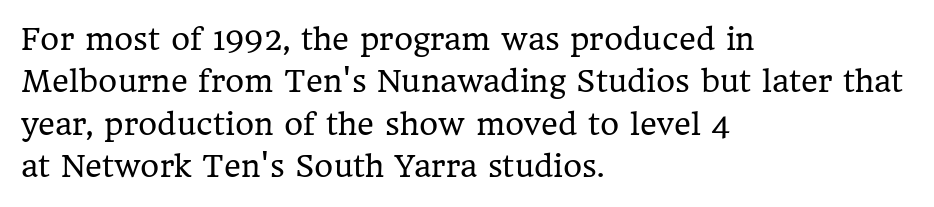
Q: Is the text bold? A: No.
Q: Is the text italic (slanted)? A: No, it is upright.
Q: Is the typeface a serif or a sans-serif typeface? A: Serif.
Q: Is the text underlined? A: No.
Q: How is the paragraph aligned? A: Left-aligned.
Q: Is the spacing between letters normal or unusually wide? A: Normal.
Q: Is the spacing between lines tight, normal or loose? A: Normal.
Q: Width (condensed, normal, or wide)? A: Normal.
Q: Stroke contrast? A: Low.
Q: x-height? A: Medium.
Q: Monospaced? A: No.
